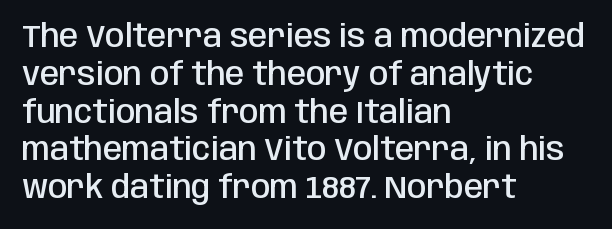
The image shows 31 px semibold, condensed sans-serif type, upright; set left-aligned, line spacing 1.22x, normal letter spacing, not underlined; low stroke contrast and a large x-height.
